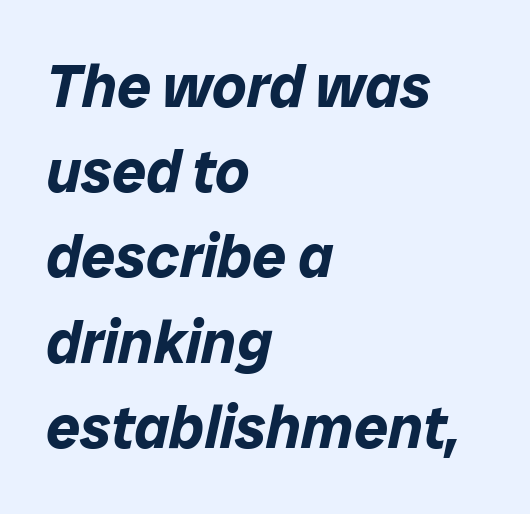
{"italic": "yes", "lean": "right", "slant_degrees": 12, "bold": "yes", "weight": "bold", "width": "normal", "stroke_contrast": "low", "x_height": "medium", "monospaced": "no", "underline": "no", "align": "left", "line_spacing": "normal", "line_spacing_ratio": 1.42, "letter_spacing": "normal", "letter_spacing_em": 0.0, "glyph_px": 60}
